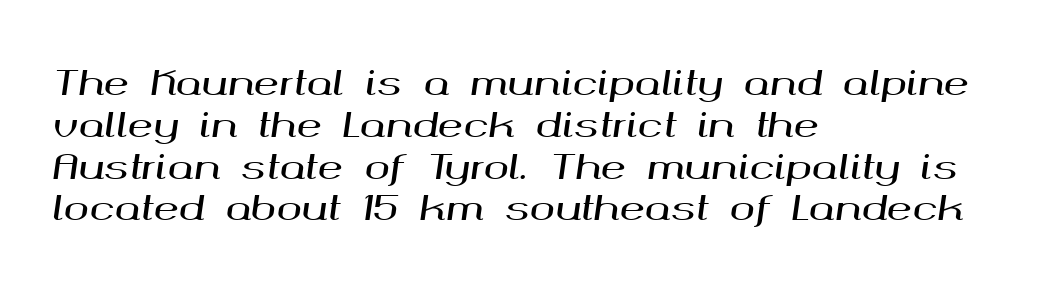
The image shows 34 px wide type, italic (leaning right); set left-aligned, line spacing 1.23x, normal letter spacing, not underlined; medium stroke contrast and a medium x-height.
